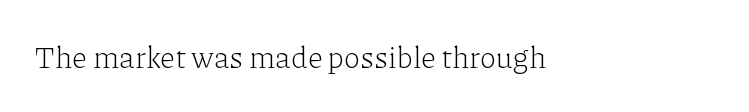
Q: Is the text bold? A: No.
Q: Is the text italic (slanted)? A: No, it is upright.
Q: Is the typeface a serif or a sans-serif typeface? A: Serif.
Q: Is the text underlined? A: No.
Q: Is the spacing between letters normal or unusually wide? A: Normal.
Q: Width (condensed, normal, or wide)? A: Normal.
Q: Stroke contrast? A: Low.
Q: x-height? A: Medium.
Q: Monospaced? A: No.
